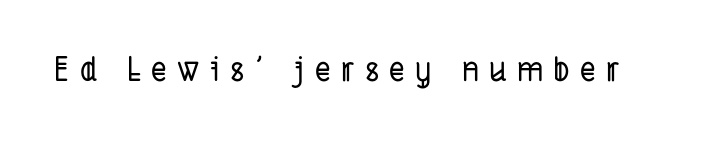
Q: Is the typeface a serif or a sans-serif typeface? A: Sans-serif.
Q: Is the text underlined? A: No.
Q: Is the spacing between letters normal or unusually wide? A: Unusually wide.
Q: Width (condensed, normal, or wide)? A: Condensed.
Q: Stroke contrast? A: Low.
Q: x-height? A: Medium.
Q: Monospaced? A: No.
